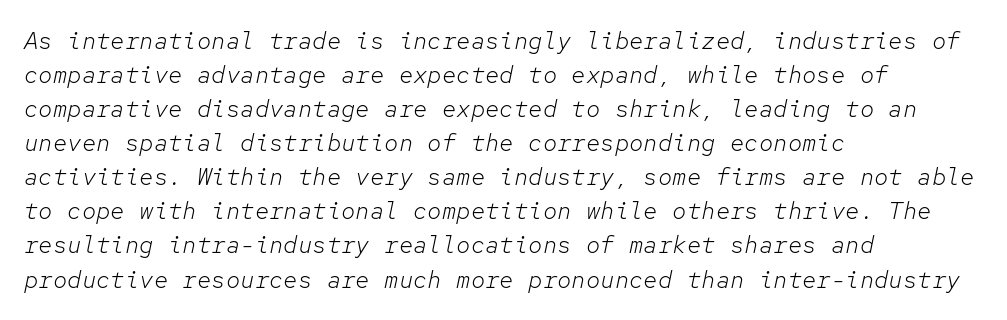
The image shows 24 px text type, italic (leaning right); set left-aligned, normal line spacing (1.42x), normal letter spacing, not underlined.
